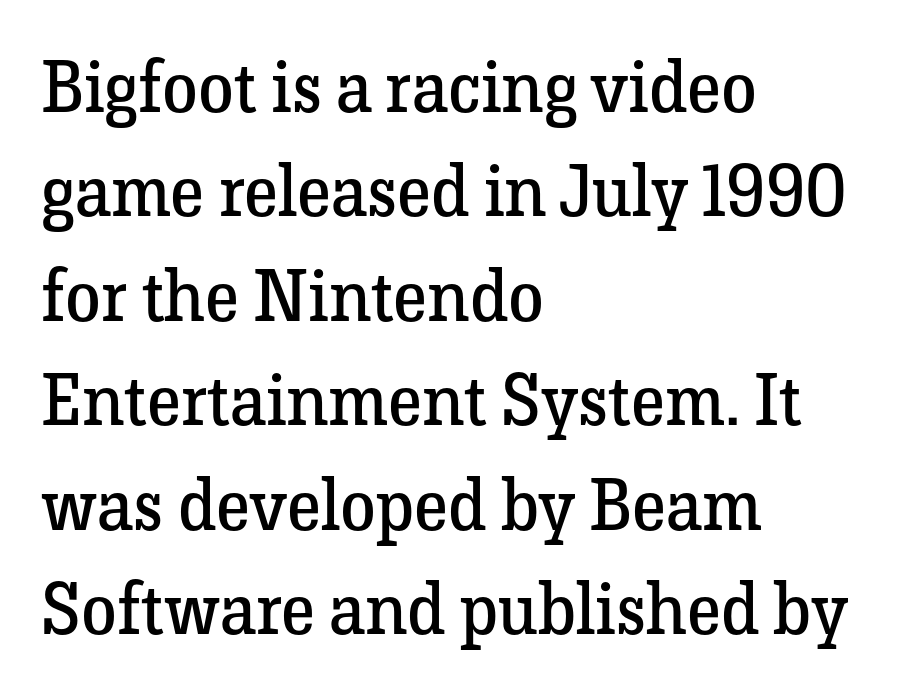
The image shows 72 px regular-weight serif type, upright; set left-aligned, normal line spacing (1.45x), normal letter spacing, not underlined; low stroke contrast and a medium x-height.
